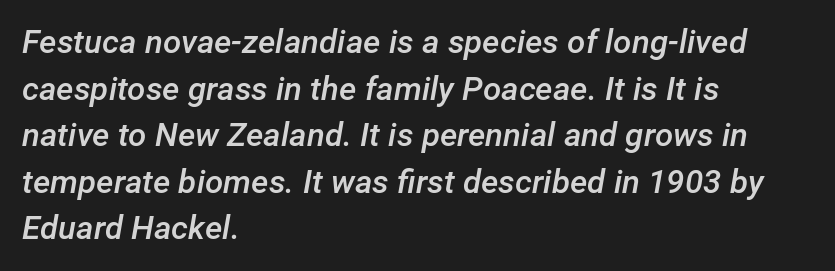
Q: Is the text bold? A: Semi-bold.
Q: Is the text italic (slanted)? A: Yes, it leans right by about 12 degrees.
Q: Is the text underlined? A: No.
Q: How is the paragraph aligned? A: Left-aligned.
Q: Is the spacing between letters normal or unusually wide? A: Normal.
Q: Is the spacing between lines tight, normal or loose? A: Normal.
Q: Width (condensed, normal, or wide)? A: Normal.
Q: Stroke contrast? A: Low.
Q: x-height? A: Medium.
Q: Monospaced? A: No.
